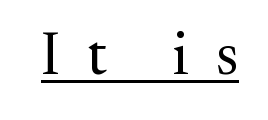
The image shows 59 px regular-weight serif type, upright; set unusually wide letter spacing (+0.45 em), underlined; medium stroke contrast and a medium x-height.
